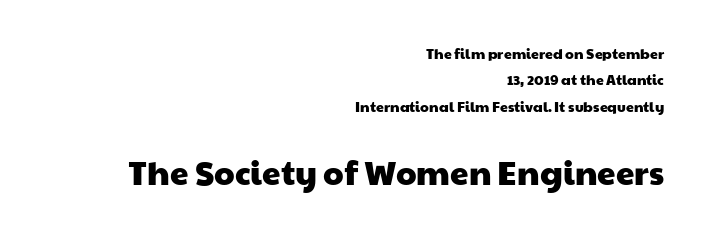
The strip under each line holds only bare page. One-word summary of the alignment: right. Looks like regular typesetting: each glyph gets only the width it needs. The characters display no serif detailing; their extremities are plain. Scale increases going downward across the two blocks.
